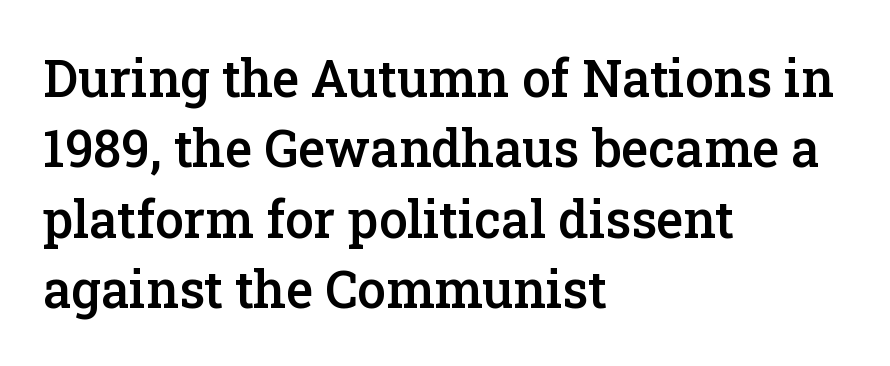
The image shows 51 px semibold serif type, upright; set left-aligned, normal line spacing (1.38x), normal letter spacing, not underlined; low stroke contrast and a medium x-height.
